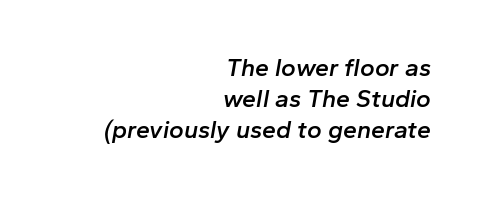
The image shows 25 px text type, italic (leaning right); set right-aligned, line spacing 1.24x, normal letter spacing, not underlined.
